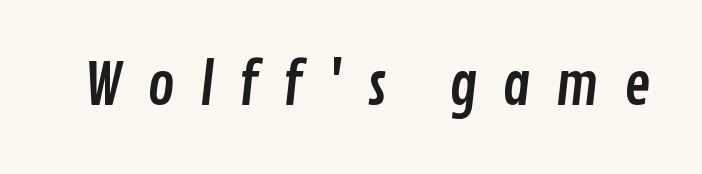
Q: Is the typeface a serif or a sans-serif typeface? A: Sans-serif.
Q: Is the text underlined? A: No.
Q: Is the spacing between letters normal or unusually wide? A: Unusually wide.
Q: Width (condensed, normal, or wide)? A: Condensed.
Q: Stroke contrast? A: Low.
Q: x-height? A: Medium.
Q: Monospaced? A: No.
